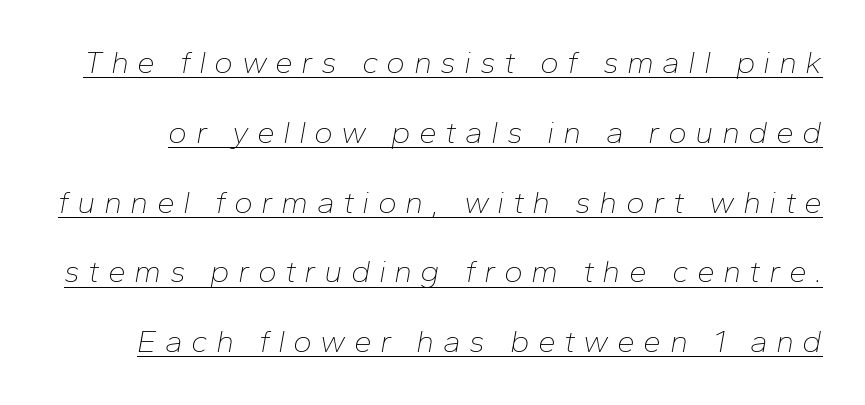
The image shows 32 px thin type, italic (leaning right); set loose line spacing (2.18x), unusually wide letter spacing (+0.26 em), underlined; low stroke contrast and a medium x-height.
